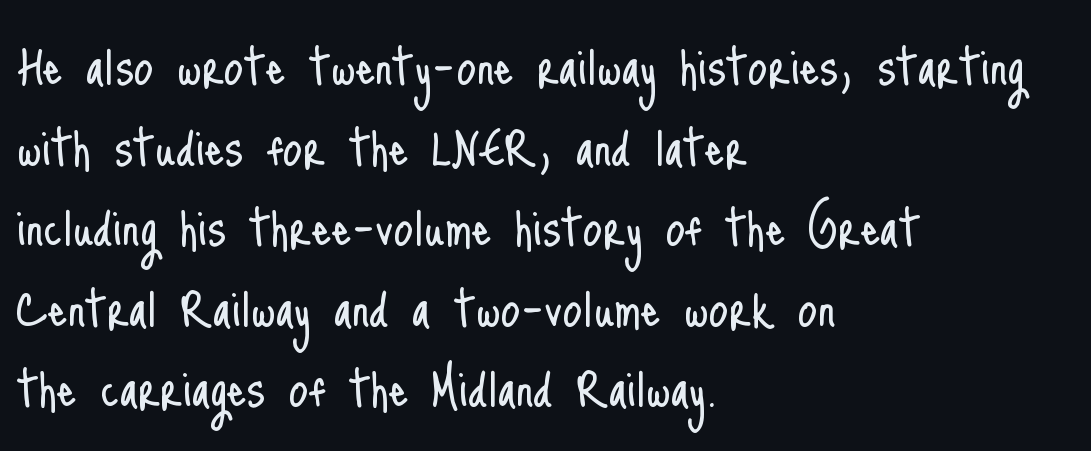
{"serif": "no", "italic": "no", "bold": "no", "weight": "light", "width": "condensed", "stroke_contrast": "low", "x_height": "small", "monospaced": "no", "underline": "no", "align": "left", "line_spacing": "normal", "line_spacing_ratio": 1.3, "letter_spacing": "normal", "letter_spacing_em": 0.0, "glyph_px": 62}
